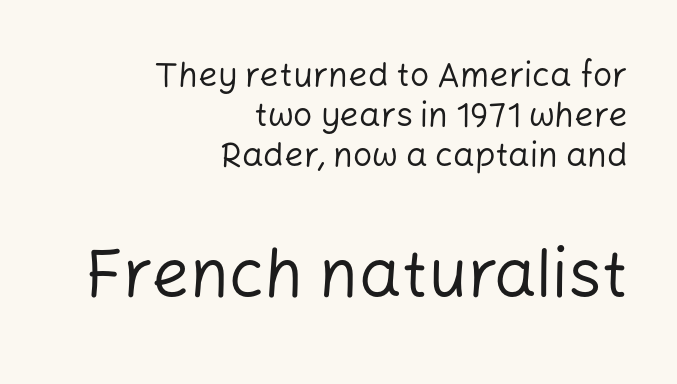
The image shows 67 px regular-weight sans-serif type, upright; set right-aligned, line spacing 1.18x, normal letter spacing, not underlined; the second (bottom) block is 1.97x larger; low stroke contrast and a medium x-height.
